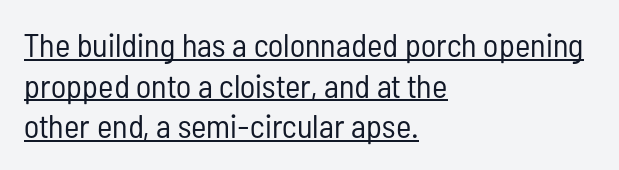
Q: Is the text bold? A: No.
Q: Is the text italic (slanted)? A: No, it is upright.
Q: Is the typeface a serif or a sans-serif typeface? A: Sans-serif.
Q: Is the text underlined? A: Yes.
Q: How is the paragraph aligned? A: Left-aligned.
Q: Is the spacing between letters normal or unusually wide? A: Normal.
Q: Width (condensed, normal, or wide)? A: Condensed.
Q: Stroke contrast? A: Low.
Q: x-height? A: Medium.
Q: Monospaced? A: No.
